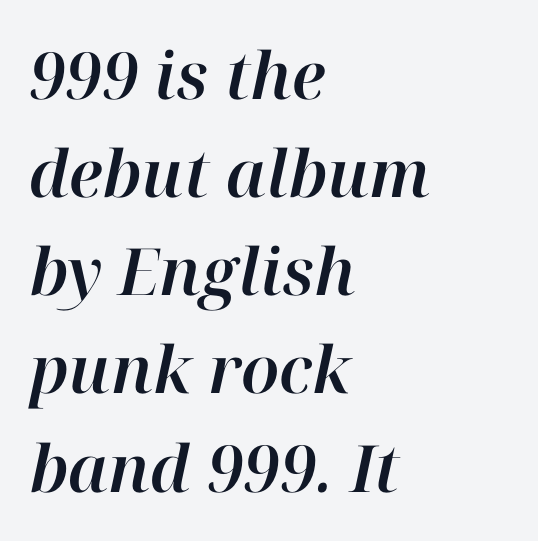
Plain, unruled lines of type. Words appear dense and cohesive because spacing is normal. The letters advance in unequal steps, a hallmark of proportional type. Layout note: lines flush left.
